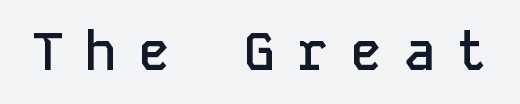
The image shows 53 px semibold sans-serif type, upright, monospaced; set unusually wide letter spacing (+0.4 em), not underlined; low stroke contrast and a medium x-height.
